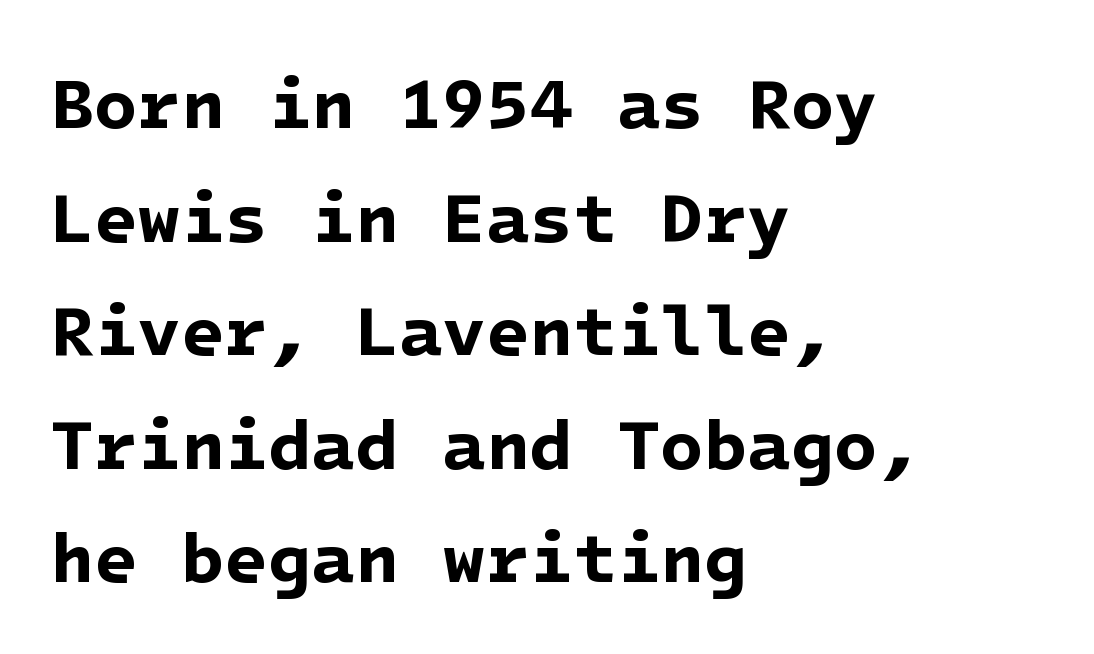
The image shows 71 px bold sans-serif type; set left-aligned, normal line spacing (1.6x), normal letter spacing, not underlined; low stroke contrast and a medium x-height.
